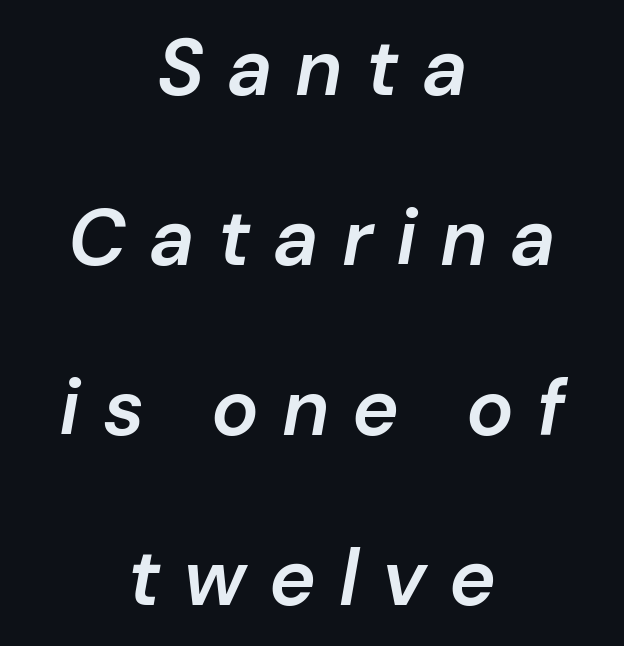
The image shows 79 px semibold type, italic (leaning right); set centered, loose line spacing (2.15x), unusually wide letter spacing (+0.29 em), not underlined; low stroke contrast and a medium x-height.
